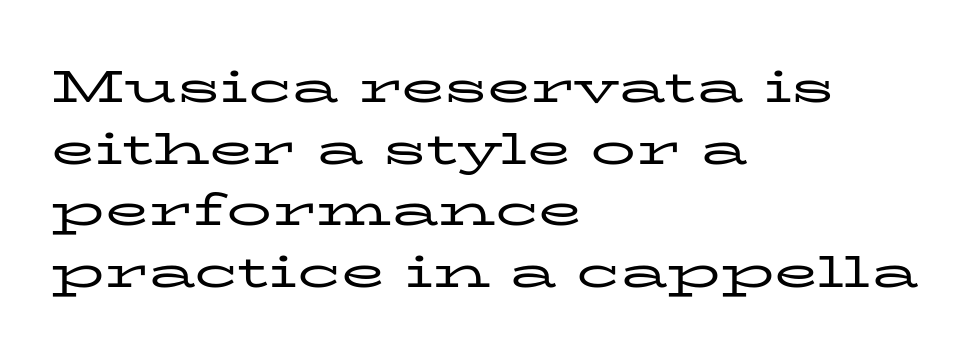
{"serif": "yes", "italic": "no", "bold": "no", "weight": "regular", "width": "wide", "stroke_contrast": "low", "x_height": "medium", "monospaced": "no", "underline": "no", "align": "left", "line_spacing": "normal", "line_spacing_ratio": 1.37, "letter_spacing": "normal", "letter_spacing_em": 0.0, "glyph_px": 45}
